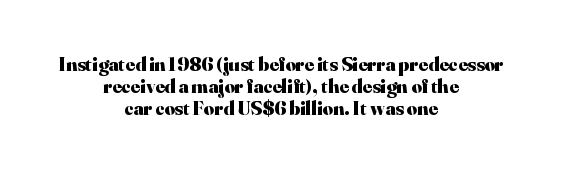
Nobody touched the tracking dial on this one. Quick note: interline space is minimal. A typesetter would mark this as roman, not italic. The typesetting leans heavy: a genuine bold.
